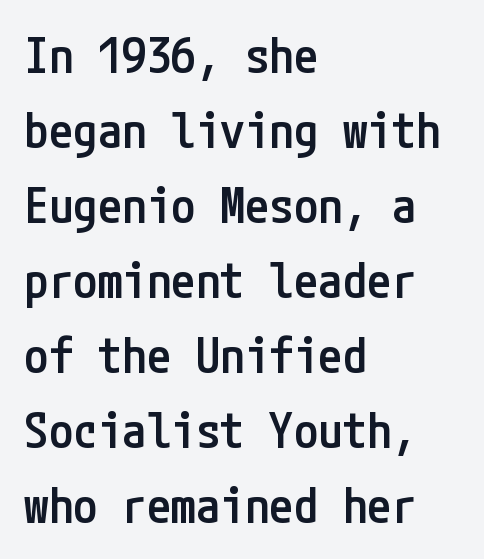
{"serif": "no", "italic": "no", "bold": "semi", "weight": "semibold", "width": "condensed", "stroke_contrast": "low", "x_height": "medium", "underline": "no", "align": "left", "line_spacing": "normal", "line_spacing_ratio": 1.53, "letter_spacing": "normal", "letter_spacing_em": 0.0, "glyph_px": 49}
